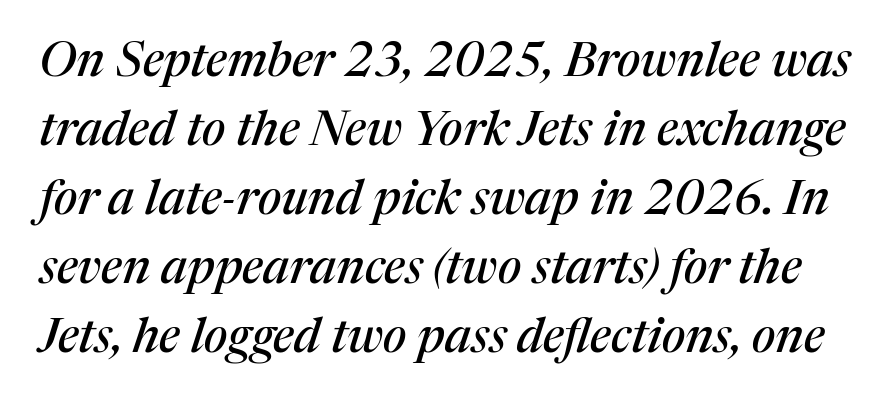
{"serif": "yes", "italic": "yes", "lean": "right", "slant_degrees": 17, "width": "normal", "stroke_contrast": "medium", "x_height": "medium", "monospaced": "no", "underline": "no", "line_spacing": "normal", "line_spacing_ratio": 1.44, "letter_spacing": "normal", "letter_spacing_em": 0.0, "glyph_px": 48}
